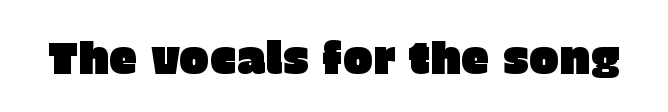
Rule under the text: the space is simply empty. A typesetter would call this proportional, since set widths differ per character. In terms of letterspacing, this is plain default setting. Italic: no, the glyphs are upright roman.
